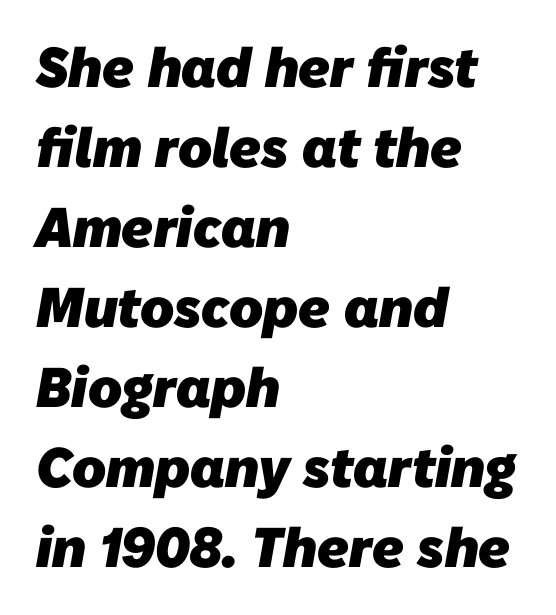
Q: Is the text bold? A: Yes.
Q: Is the typeface a serif or a sans-serif typeface? A: Sans-serif.
Q: Is the text underlined? A: No.
Q: How is the paragraph aligned? A: Left-aligned.
Q: Is the spacing between letters normal or unusually wide? A: Normal.
Q: Is the spacing between lines tight, normal or loose? A: Normal.
Q: Width (condensed, normal, or wide)? A: Normal.
Q: Stroke contrast? A: Low.
Q: x-height? A: Medium.
Q: Monospaced? A: No.
